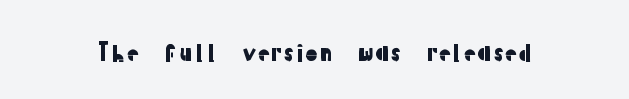
Observe the ordinary spacing: letters are neighbours, not strangers. Underline: absent. Rendered with straight, roman letterforms.
